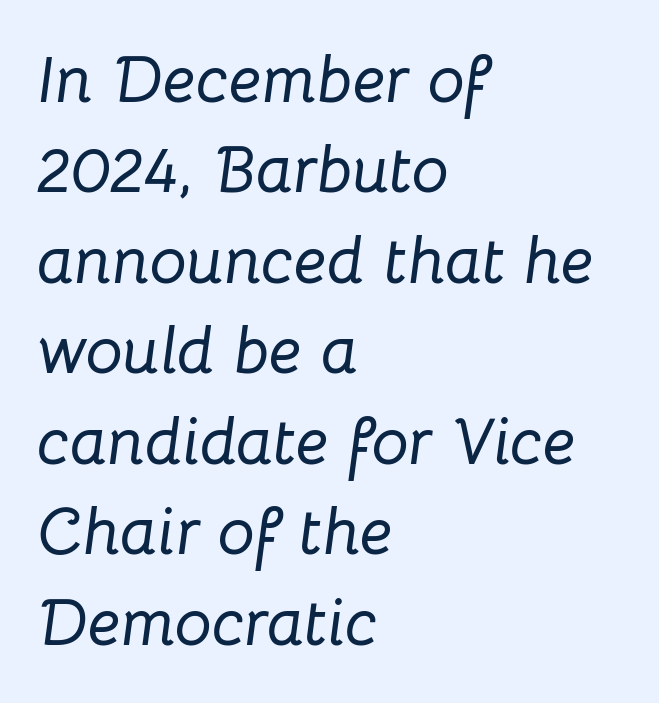
One glance says typical: line gaps are just what's usual. Emphasis-style slanted type is in use. Letters rest on an invisible, unmarked baseline. Leftover space on each line is placed entirely after the last word. Note the varied advance widths — an 'i' is clearly narrower than an 'm'. Inter-character spacing is left at the font's built-in metrics.
